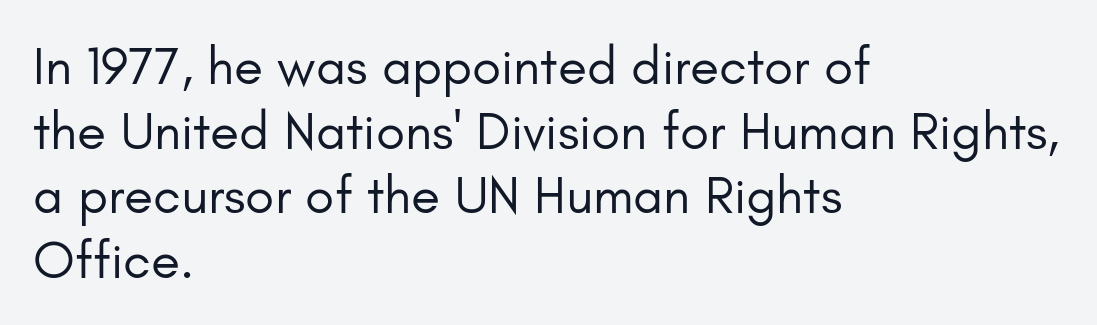
The image shows 53 px regular-weight sans-serif type, upright; set left-aligned, line spacing 1.22x, normal letter spacing, not underlined; low stroke contrast and a small x-height.
